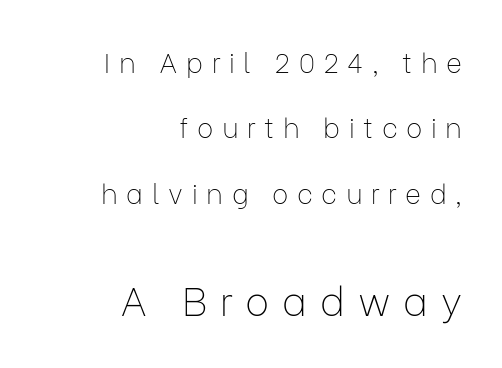
The image shows 40 px thin sans-serif type, upright; set right-aligned, loose line spacing (2.42x), unusually wide letter spacing (+0.32 em), not underlined; the second (bottom) block is 1.48x larger; low stroke contrast and a medium x-height.
